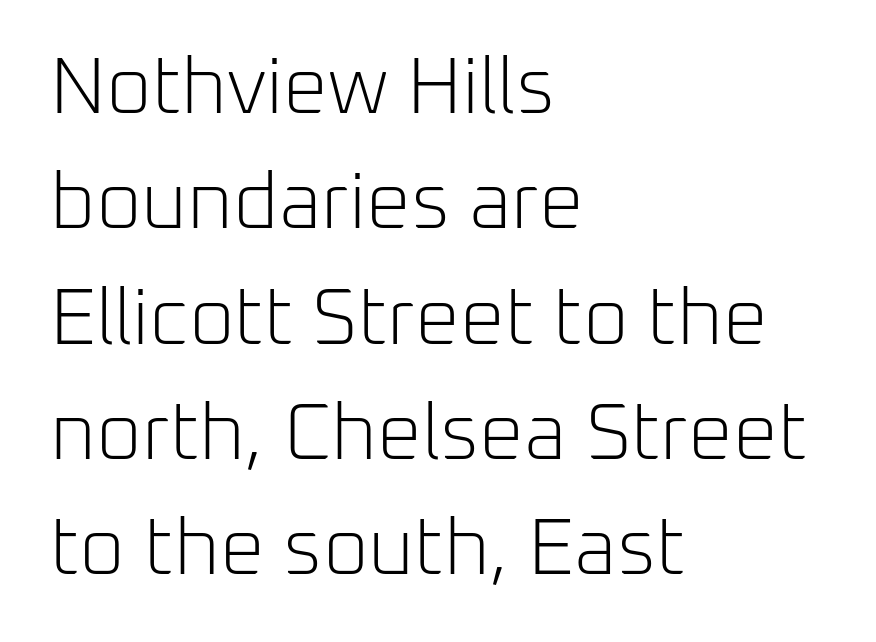
The image shows 79 px light sans-serif type, upright; set left-aligned, normal line spacing (1.46x), normal letter spacing, not underlined; low stroke contrast and a medium x-height.
